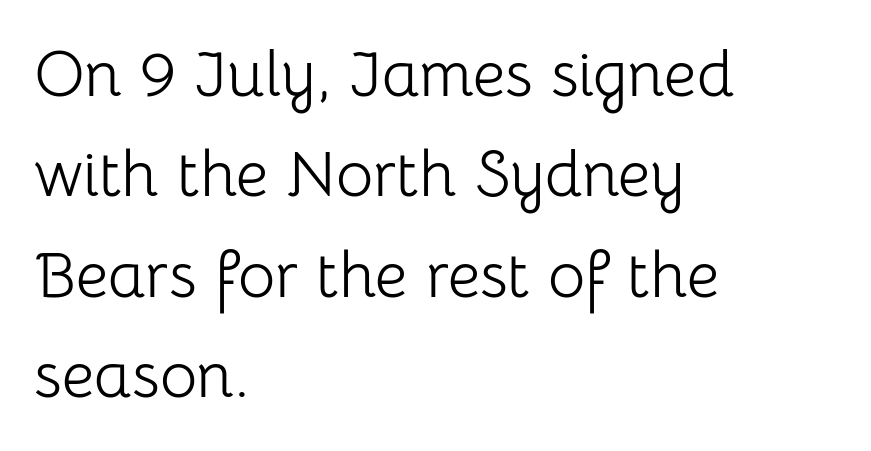
Q: Is the text bold? A: No.
Q: Is the text italic (slanted)? A: No, it is upright.
Q: Is the typeface a serif or a sans-serif typeface? A: Sans-serif.
Q: Is the text underlined? A: No.
Q: How is the paragraph aligned? A: Left-aligned.
Q: Is the spacing between letters normal or unusually wide? A: Normal.
Q: Is the spacing between lines tight, normal or loose? A: Normal.
Q: Width (condensed, normal, or wide)? A: Normal.
Q: Stroke contrast? A: Low.
Q: x-height? A: Medium.
Q: Monospaced? A: No.
